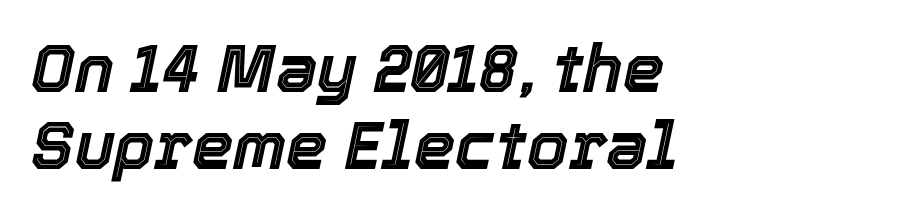
The foot of each line stays bare and open. Where is the straight margin? On the left. Glyph-to-glyph distance matches everyday printed text. The passage shown leans; its letterforms are oblique.
